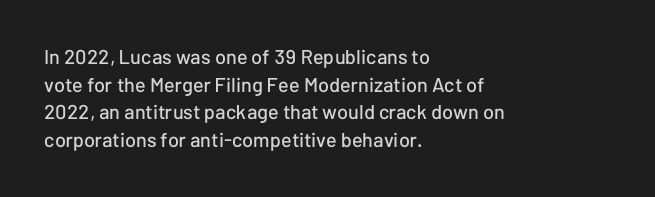
The block of text has a typical density, with ordinary space between rows. The letters stand straight up with perfectly vertical stems. Line starts are locked; line ends wander. Between one letter and the next there's only the usual sliver of space. Type without underlining.
